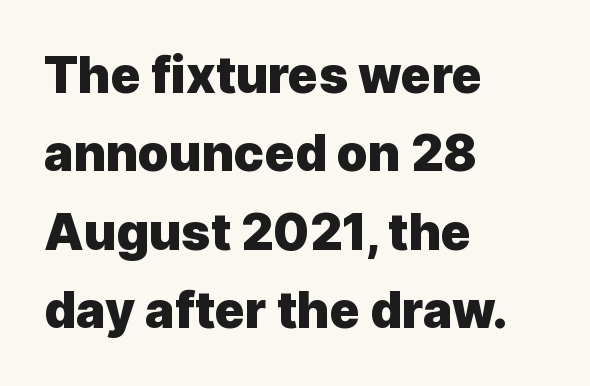
The image shows 50 px heavy sans-serif type, upright; set left-aligned, normal line spacing (1.57x), normal letter spacing, not underlined; a medium x-height.
